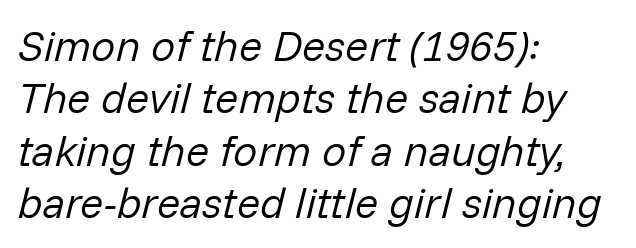
The image shows 43 px regular-weight type, italic (leaning right); set left-aligned, line spacing 1.22x, normal letter spacing, not underlined; low stroke contrast and a medium x-height.
